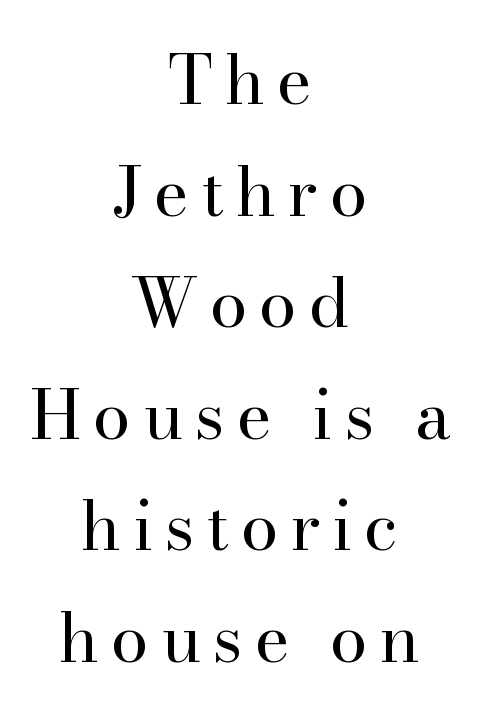
Q: Is the text bold? A: No.
Q: Is the text italic (slanted)? A: No, it is upright.
Q: Is the typeface a serif or a sans-serif typeface? A: Serif.
Q: Is the text underlined? A: No.
Q: How is the paragraph aligned? A: Centered.
Q: Is the spacing between lines tight, normal or loose? A: Normal.
Q: Width (condensed, normal, or wide)? A: Normal.
Q: Stroke contrast? A: High.
Q: x-height? A: Small.
Q: Monospaced? A: No.
